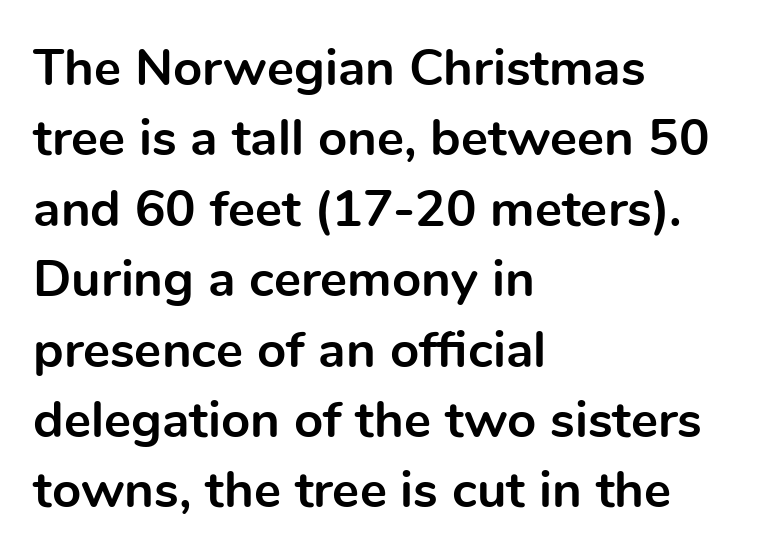
The image shows 51 px bold sans-serif type, upright; set left-aligned, normal line spacing (1.38x), normal letter spacing, not underlined; a medium x-height.
